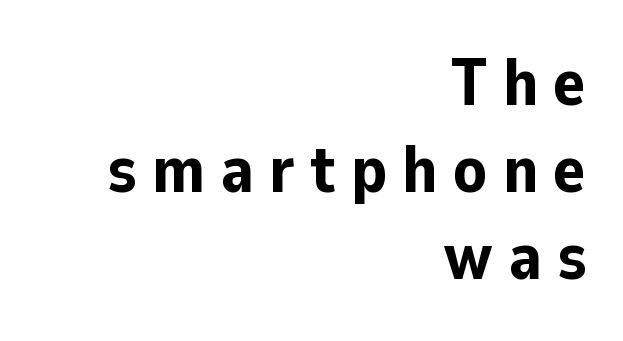
Q: Is the text bold? A: Yes.
Q: Is the text italic (slanted)? A: No, it is upright.
Q: Is the typeface a serif or a sans-serif typeface? A: Sans-serif.
Q: Is the text underlined? A: No.
Q: How is the paragraph aligned? A: Right-aligned.
Q: Is the spacing between letters normal or unusually wide? A: Unusually wide.
Q: Is the spacing between lines tight, normal or loose? A: Normal.
Q: Width (condensed, normal, or wide)? A: Normal.
Q: Stroke contrast? A: Low.
Q: x-height? A: Medium.
Q: Monospaced? A: No.
